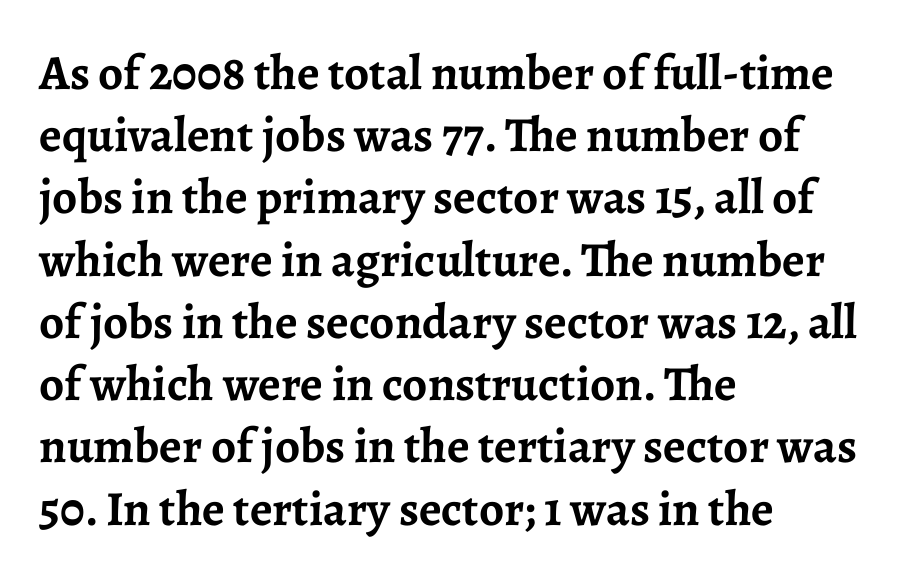
In terms of leading, this rendering sits right in the middle. The area under the type is left untouched. Alignment: flush left. Glyph-to-glyph distance matches everyday printed text.
